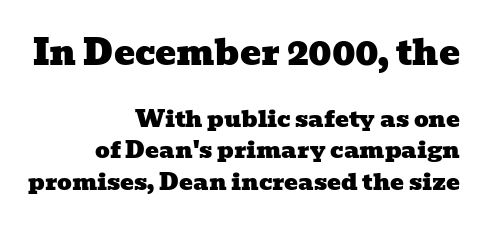
The glyphs are unaccompanied by any horizontal stroke below them. Each letter keeps its own natural width here, so spacing adapts to shape. Between these two stacked blocks, the higher one wins on size. The paragraph shown leans on its right margin. The characters display serif detailing at their extremities. Default kerning and tracking; the words read as compact shapes.
